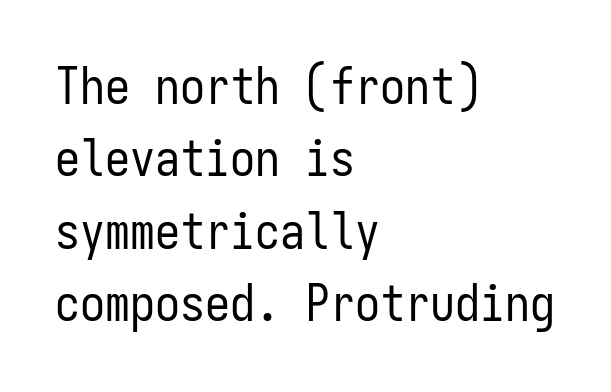
{"serif": "no", "italic": "no", "bold": "no", "weight": "regular", "width": "condensed", "stroke_contrast": "low", "x_height": "medium", "monospaced": "yes", "underline": "no", "align": "left", "line_spacing": "normal", "line_spacing_ratio": 1.45, "letter_spacing": "normal", "letter_spacing_em": 0.0, "glyph_px": 50}
